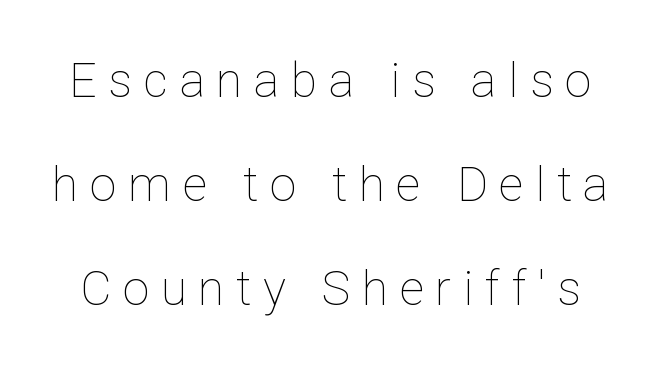
{"italic": "no", "bold": "no", "weight": "thin", "width": "normal", "stroke_contrast": "low", "x_height": "medium", "monospaced": "no", "underline": "no", "line_spacing": "loose", "line_spacing_ratio": 2.17, "letter_spacing": "wide", "letter_spacing_em": 0.24, "glyph_px": 48}
